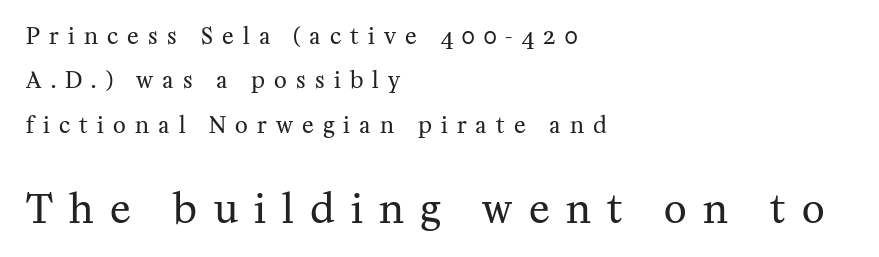
A typesetter would label this face a serif. Do the characters align in a grid? No, the font is proportional. Horizontal alignment here is leftward, the default for most running prose. Beneath every word, the page is bare. Caption: upper text group reduced, lower text group enlarged.
